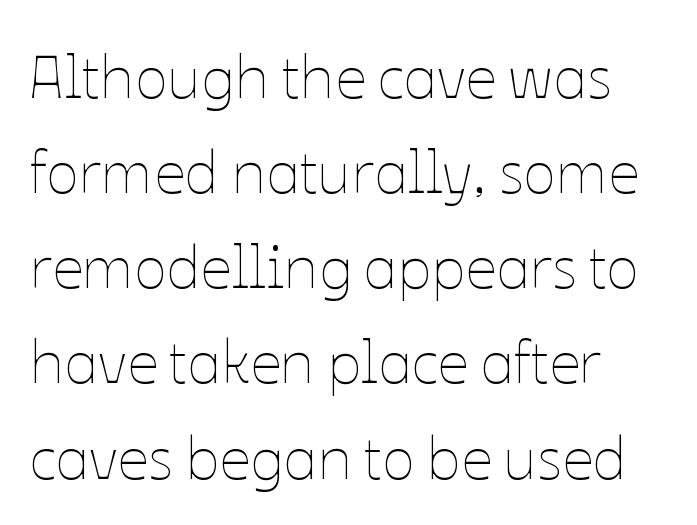
Q: Is the text bold? A: No.
Q: Is the text italic (slanted)? A: No, it is upright.
Q: Is the text underlined? A: No.
Q: How is the paragraph aligned? A: Left-aligned.
Q: Is the spacing between letters normal or unusually wide? A: Normal.
Q: Is the spacing between lines tight, normal or loose? A: Normal.
Q: Width (condensed, normal, or wide)? A: Normal.
Q: Stroke contrast? A: Low.
Q: x-height? A: Medium.
Q: Monospaced? A: No.
